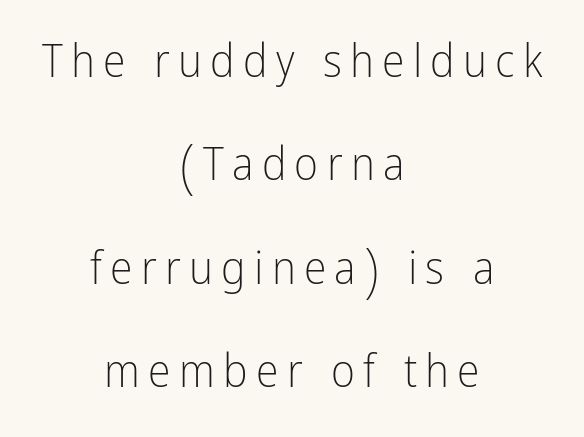
{"serif": "no", "italic": "no", "bold": "no", "weight": "light", "width": "condensed", "stroke_contrast": "low", "x_height": "medium", "monospaced": "no", "underline": "no", "align": "center", "line_spacing": "loose", "line_spacing_ratio": 2.25, "glyph_px": 46}
